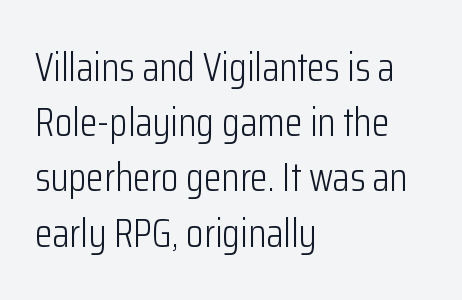
Q: Is the text bold? A: No.
Q: Is the text italic (slanted)? A: No, it is upright.
Q: Is the typeface a serif or a sans-serif typeface? A: Sans-serif.
Q: Is the text underlined? A: No.
Q: How is the paragraph aligned? A: Left-aligned.
Q: Is the spacing between letters normal or unusually wide? A: Normal.
Q: Is the spacing between lines tight, normal or loose? A: Normal.
Q: Width (condensed, normal, or wide)? A: Condensed.
Q: Stroke contrast? A: Low.
Q: x-height? A: Medium.
Q: Monospaced? A: No.
